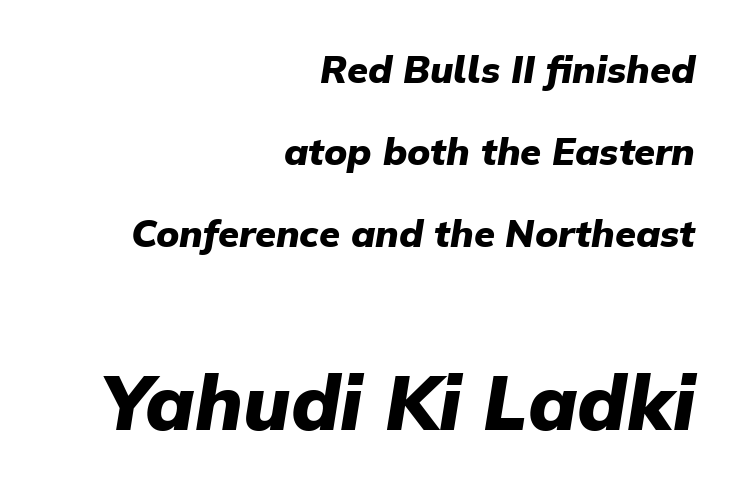
The image shows 77 px heavy type, italic (leaning right); set right-aligned, loose line spacing (2.16x), normal letter spacing, not underlined; the second (bottom) block is 2.03x larger; low stroke contrast and a medium x-height.
